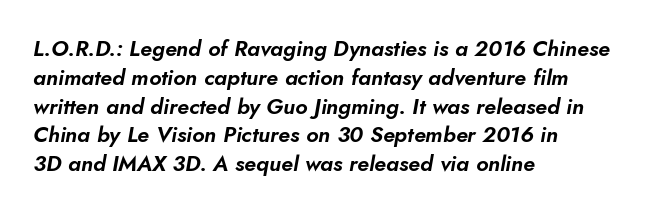
{"italic": "yes", "lean": "right", "slant_degrees": 10, "underline": "no", "align": "left", "line_spacing": "normal", "line_spacing_ratio": 1.31, "letter_spacing": "normal", "letter_spacing_em": 0.0, "glyph_px": 22}
